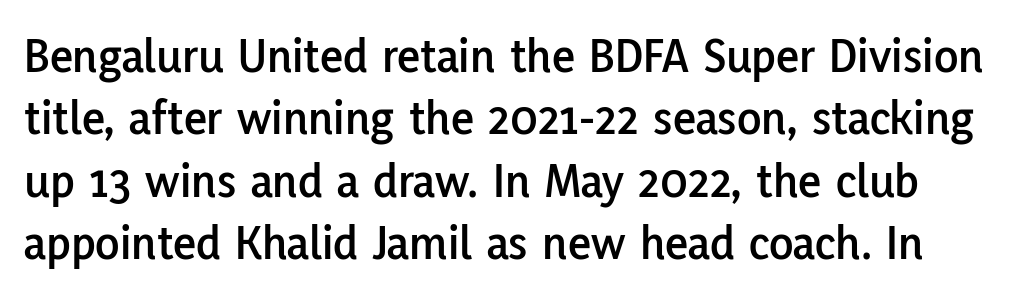
The image shows 50 px sans-serif type, upright; set normal line spacing (1.25x), normal letter spacing, not underlined; low stroke contrast and a medium x-height.
